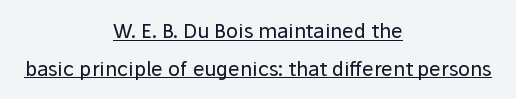
The image shows 20 px text type, upright; set centered, line spacing 1.89x, normal letter spacing, underlined.
